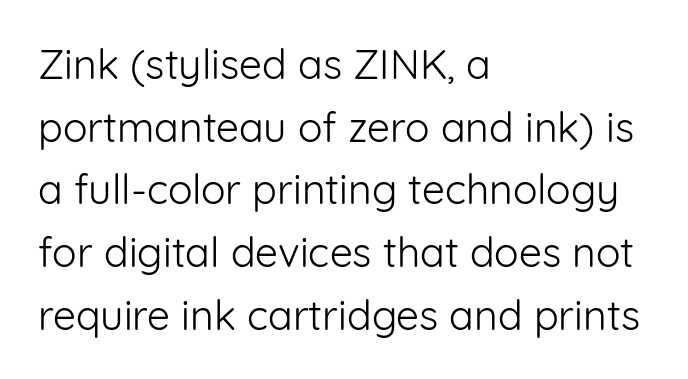
Q: Is the text bold? A: No.
Q: Is the text italic (slanted)? A: No, it is upright.
Q: Is the typeface a serif or a sans-serif typeface? A: Sans-serif.
Q: Is the text underlined? A: No.
Q: How is the paragraph aligned? A: Left-aligned.
Q: Is the spacing between letters normal or unusually wide? A: Normal.
Q: Is the spacing between lines tight, normal or loose? A: Normal.
Q: Width (condensed, normal, or wide)? A: Normal.
Q: Stroke contrast? A: Low.
Q: x-height? A: Medium.
Q: Monospaced? A: No.
